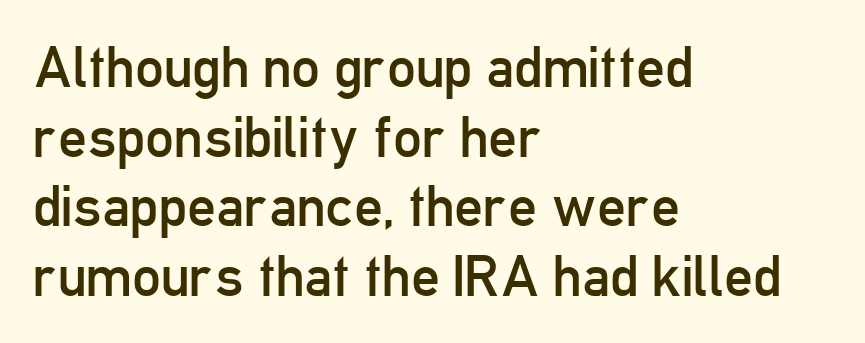
No heavy texture on the line: the type isn't bold. The face used here is proportionally spaced, like ordinary book or web type. No feet cap the strokes, marking this as sans-serif type. Here the glyphs are tracked normally, forming tight word shapes. This sample uses an upright cut, with every glyph sitting square on the baseline. Leftover space on each line is placed entirely after the last word.
